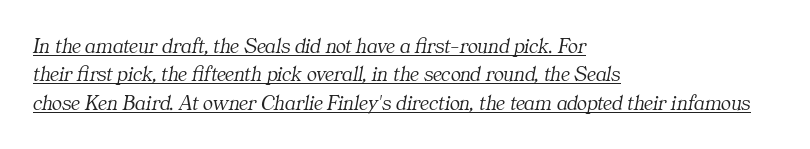
{"italic": "yes", "lean": "right", "slant_degrees": 11, "bold": "no", "underline": "yes", "align": "left", "line_spacing": "normal", "line_spacing_ratio": 1.35, "letter_spacing": "normal", "letter_spacing_em": 0.0, "glyph_px": 21}
